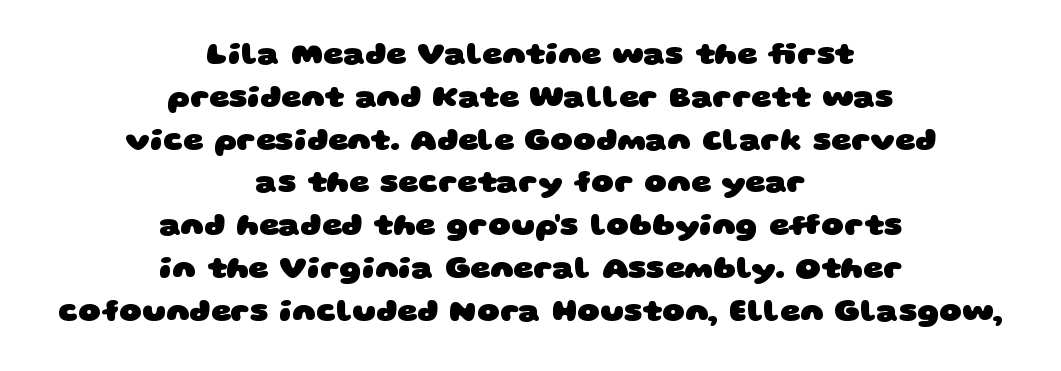
Rows of type keep a routine distance in the vertical direction. Does the copy run flush right? No — it is centered line by line. These lines are rendered in a variable-pitch font. Short note: letters normally spaced.
